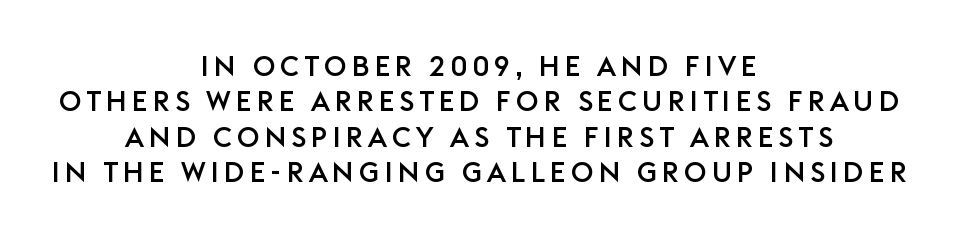
The image shows 28 px sans-serif type, upright; set centered, normal line spacing (1.26x), not underlined; low stroke contrast and a large x-height.
